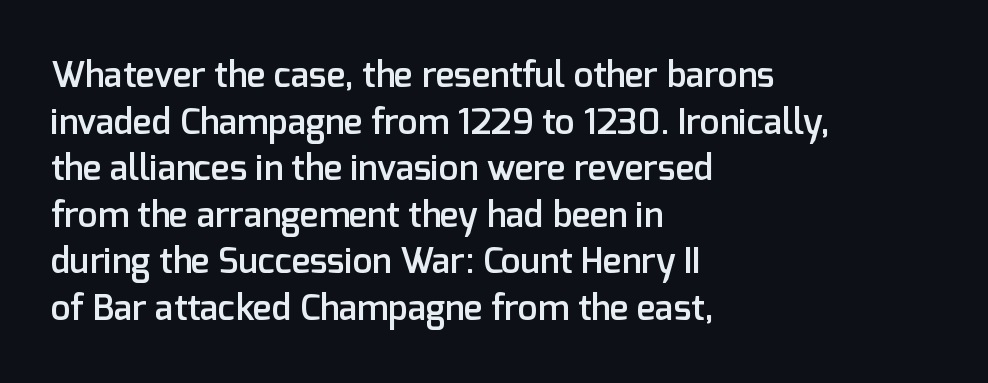
Q: Is the text bold? A: Semi-bold.
Q: Is the text italic (slanted)? A: No, it is upright.
Q: Is the typeface a serif or a sans-serif typeface? A: Sans-serif.
Q: Is the text underlined? A: No.
Q: How is the paragraph aligned? A: Left-aligned.
Q: Is the spacing between letters normal or unusually wide? A: Normal.
Q: Is the spacing between lines tight, normal or loose? A: Normal.
Q: Width (condensed, normal, or wide)? A: Normal.
Q: Stroke contrast? A: Low.
Q: x-height? A: Medium.
Q: Monospaced? A: No.
